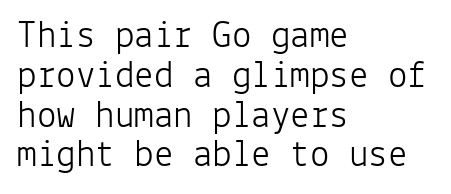
Q: Is the text bold? A: No.
Q: Is the text italic (slanted)? A: No, it is upright.
Q: Is the typeface a serif or a sans-serif typeface? A: Sans-serif.
Q: Is the text underlined? A: No.
Q: How is the paragraph aligned? A: Left-aligned.
Q: Is the spacing between letters normal or unusually wide? A: Normal.
Q: Is the spacing between lines tight, normal or loose? A: Tight.
Q: Width (condensed, normal, or wide)? A: Normal.
Q: Stroke contrast? A: Low.
Q: x-height? A: Medium.
Q: Monospaced? A: Yes.
